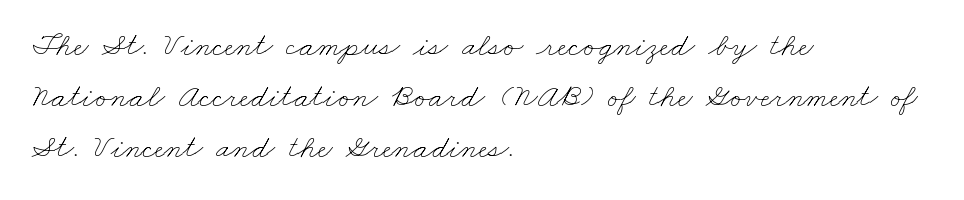
The image shows 33 px thin, wide type; set left-aligned, normal line spacing (1.54x), normal letter spacing, not underlined; low stroke contrast and a small x-height.
